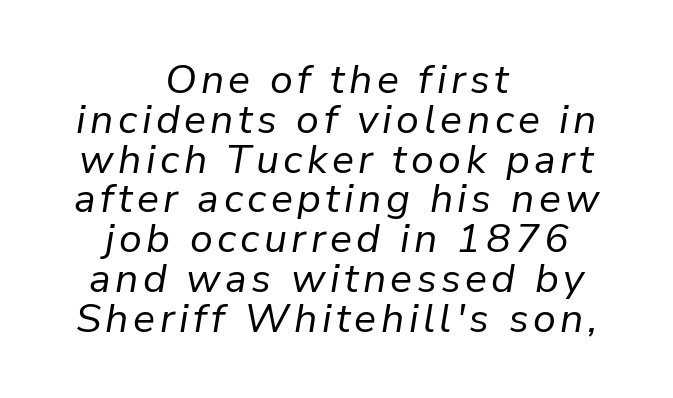
The image shows 41 px regular-weight type, italic (leaning right); set centered, tight line spacing (0.97x), not underlined; low stroke contrast and a medium x-height.
